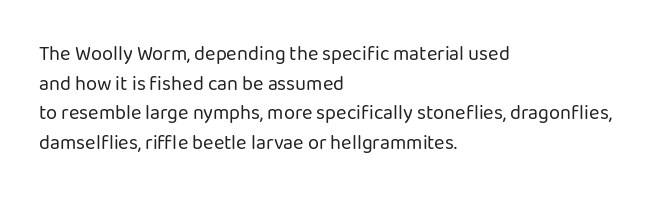
Q: Is the text bold? A: No.
Q: Is the text italic (slanted)? A: No, it is upright.
Q: Is the text underlined? A: No.
Q: How is the paragraph aligned? A: Left-aligned.
Q: Is the spacing between letters normal or unusually wide? A: Normal.
Q: Is the spacing between lines tight, normal or loose? A: Normal.
